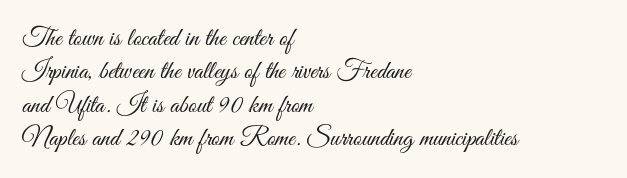
The image shows 26 px text type; set left-aligned, normal line spacing (1.28x), normal letter spacing, not underlined.
